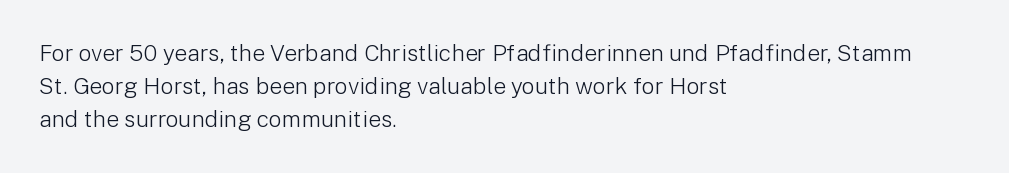
Does extra space separate the letters? No, they use regular spacing. The rendering anchors every line to the left-hand side. The axis of the letterforms is exactly vertical. These lines sit exactly where default settings would place them. Ink coverage per letter is moderate at most. Bare-footed words on every line.
